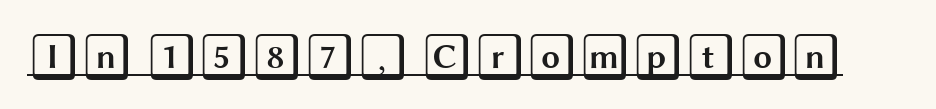
The image shows 48 px wide type, upright; set normal letter spacing, underlined; a large x-height.
